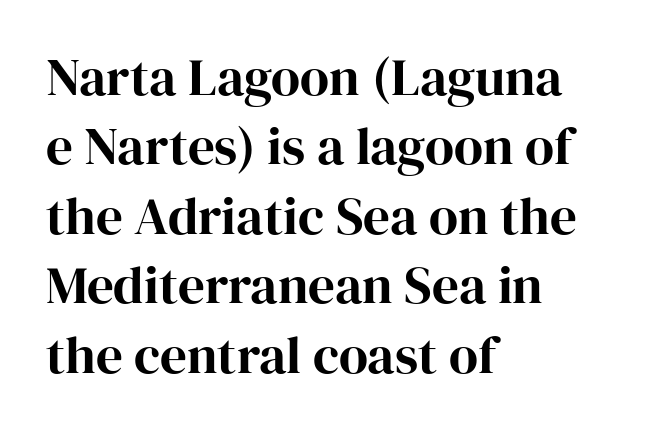
Q: Is the text italic (slanted)? A: No, it is upright.
Q: Is the typeface a serif or a sans-serif typeface? A: Serif.
Q: Is the text underlined? A: No.
Q: How is the paragraph aligned? A: Left-aligned.
Q: Is the spacing between letters normal or unusually wide? A: Normal.
Q: Is the spacing between lines tight, normal or loose? A: Normal.
Q: Width (condensed, normal, or wide)? A: Normal.
Q: Stroke contrast? A: High.
Q: x-height? A: Medium.
Q: Monospaced? A: No.
